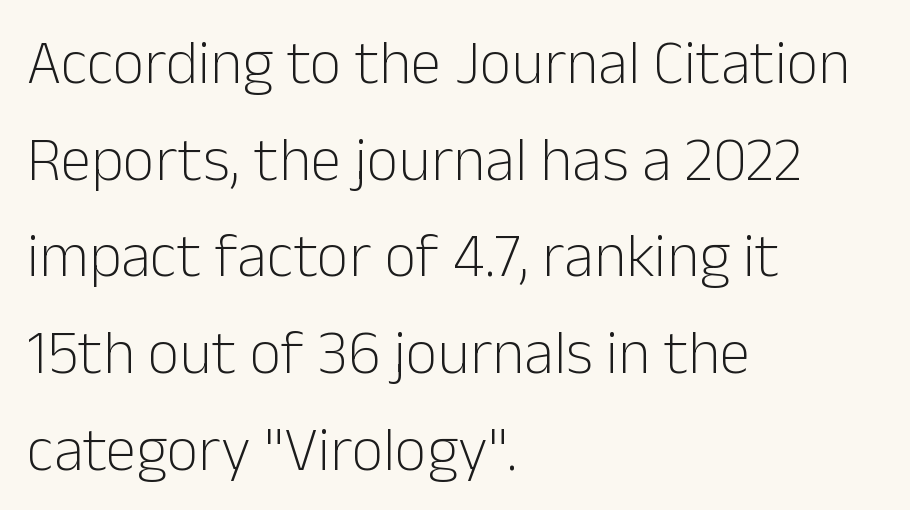
Q: Is the text bold? A: No.
Q: Is the text italic (slanted)? A: No, it is upright.
Q: Is the typeface a serif or a sans-serif typeface? A: Sans-serif.
Q: Is the text underlined? A: No.
Q: How is the paragraph aligned? A: Left-aligned.
Q: Is the spacing between letters normal or unusually wide? A: Normal.
Q: Is the spacing between lines tight, normal or loose? A: Normal.
Q: Width (condensed, normal, or wide)? A: Normal.
Q: Stroke contrast? A: Low.
Q: x-height? A: Medium.
Q: Monospaced? A: No.
